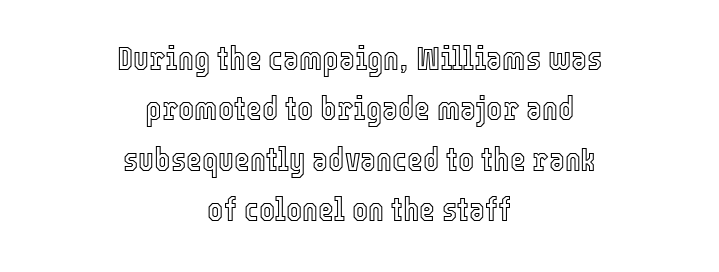
{"italic": "no", "width": "condensed", "x_height": "medium", "monospaced": "no", "underline": "no", "align": "center", "line_spacing": "normal", "line_spacing_ratio": 1.48, "letter_spacing": "normal", "letter_spacing_em": 0.0, "glyph_px": 34}
